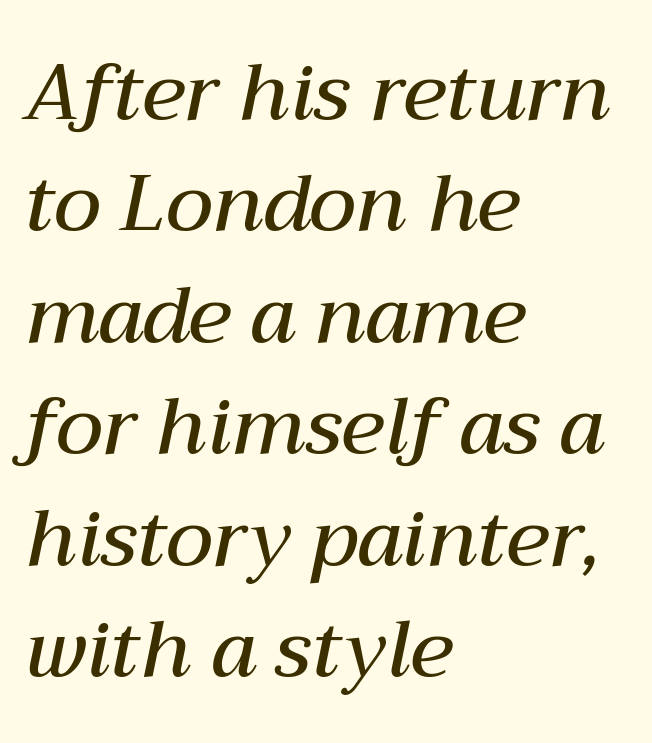
The image shows 79 px semibold type, italic (leaning right); set left-aligned, normal line spacing (1.41x), normal letter spacing, not underlined; medium stroke contrast and a medium x-height.
